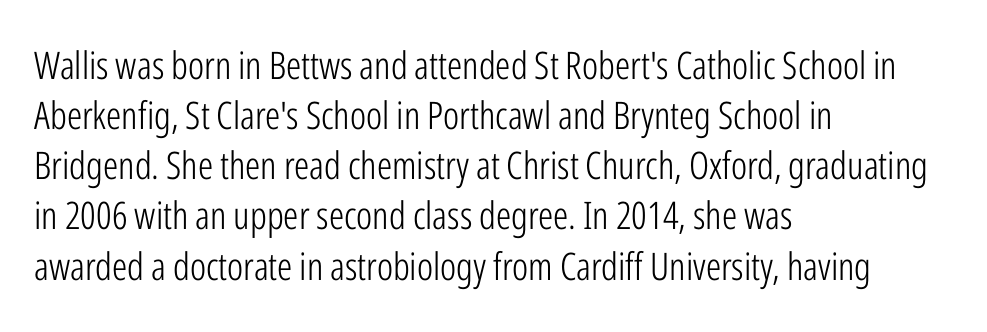
One-word summary of the alignment: left. Does the leading feel generous? No, just average. Nobody drew a line under any word here. Spacing verdict: proportional, widths tailored to each character. What kind of face is this? One without serifs — a sans.
